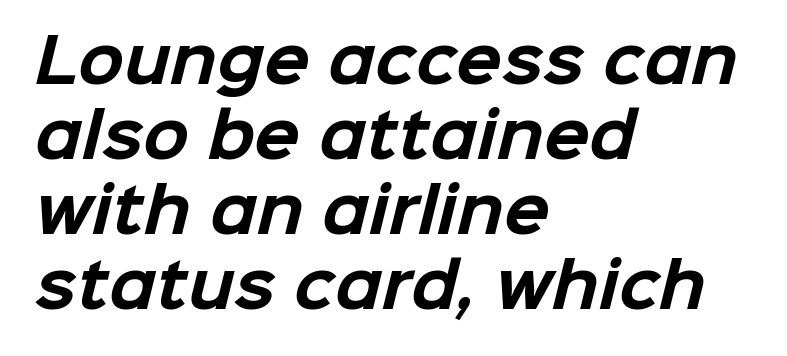
Q: Is the text bold? A: Yes.
Q: Is the typeface a serif or a sans-serif typeface? A: Sans-serif.
Q: Is the text underlined? A: No.
Q: How is the paragraph aligned? A: Left-aligned.
Q: Is the spacing between letters normal or unusually wide? A: Normal.
Q: Is the spacing between lines tight, normal or loose? A: Normal.
Q: Width (condensed, normal, or wide)? A: Normal.
Q: Stroke contrast? A: Low.
Q: x-height? A: Medium.
Q: Monospaced? A: No.
